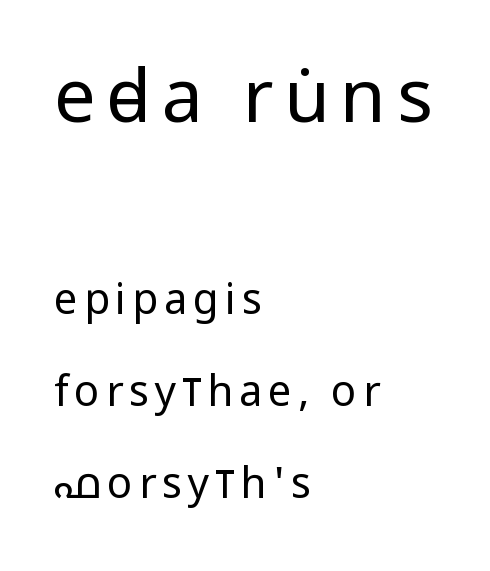
Q: Is the text bold? A: No.
Q: Is the text italic (slanted)? A: No, it is upright.
Q: Is the typeface a serif or a sans-serif typeface? A: Sans-serif.
Q: Is the text underlined? A: No.
Q: How is the paragraph aligned? A: Left-aligned.
Q: Is the spacing between lines tight, normal or loose? A: Loose.
Q: Which block of text is set in a larger size, the first (top) or the second (bottom)? A: The first (top) one.
Q: Width (condensed, normal, or wide)? A: Condensed.
Q: Stroke contrast? A: Low.
Q: x-height? A: Large.
Q: Monospaced? A: No.
